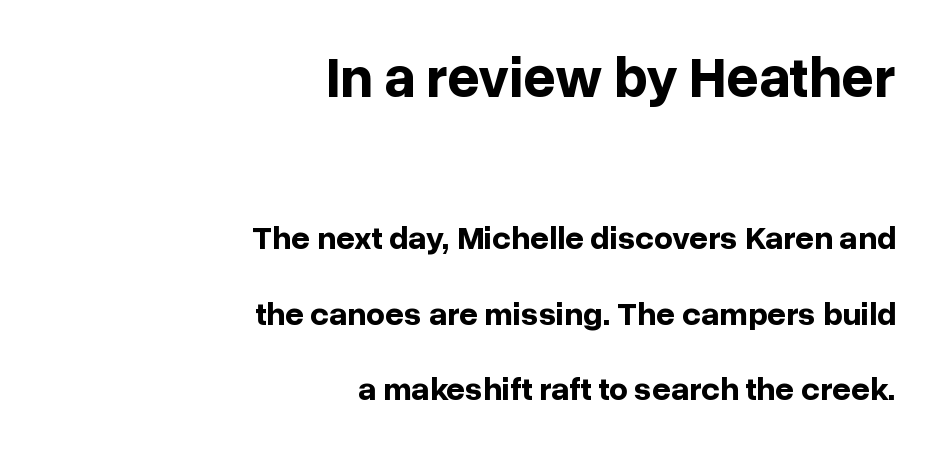
When letters stand straight like this, we call the style roman or upright. A typesetter would call this proportional, since set widths differ per character. The upper block of text is set noticeably larger than the block beneath it. In terms of letterspacing, this is plain default setting. A dark, heavy texture on the line: the type is bold. Leftover space on each line is placed entirely before the opening word.
